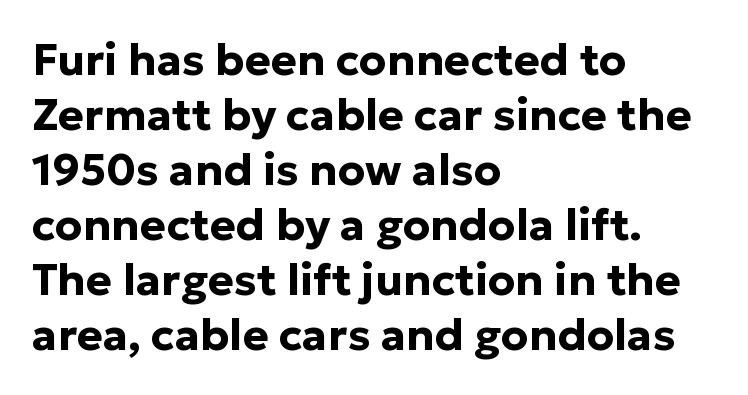
Q: Is the text bold? A: Yes.
Q: Is the text italic (slanted)? A: No, it is upright.
Q: Is the typeface a serif or a sans-serif typeface? A: Sans-serif.
Q: Is the text underlined? A: No.
Q: How is the paragraph aligned? A: Left-aligned.
Q: Is the spacing between letters normal or unusually wide? A: Normal.
Q: Is the spacing between lines tight, normal or loose? A: Normal.
Q: Width (condensed, normal, or wide)? A: Normal.
Q: Stroke contrast? A: Low.
Q: x-height? A: Medium.
Q: Monospaced? A: No.
